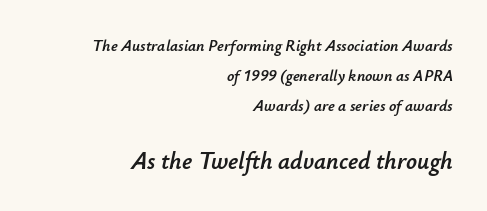
Q: Is the text italic (slanted)? A: Yes, it leans right by about 12 degrees.
Q: Is the text underlined? A: No.
Q: How is the paragraph aligned? A: Right-aligned.
Q: Is the spacing between letters normal or unusually wide? A: Normal.
Q: Which block of text is set in a larger size, the first (top) or the second (bottom)? A: The second (bottom) one.
